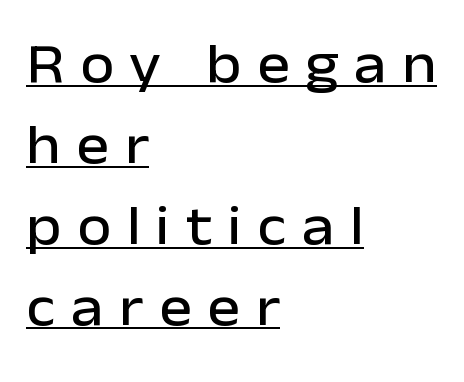
Q: Is the text italic (slanted)? A: No, it is upright.
Q: Is the typeface a serif or a sans-serif typeface? A: Sans-serif.
Q: Is the text underlined? A: Yes.
Q: How is the paragraph aligned? A: Left-aligned.
Q: Is the spacing between letters normal or unusually wide? A: Unusually wide.
Q: Is the spacing between lines tight, normal or loose? A: Normal.
Q: Width (condensed, normal, or wide)? A: Normal.
Q: Stroke contrast? A: Low.
Q: x-height? A: Medium.
Q: Monospaced? A: No.
